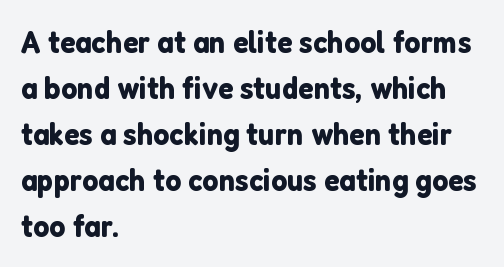
{"serif": "no", "italic": "no", "width": "normal", "stroke_contrast": "low", "x_height": "medium", "monospaced": "no", "underline": "no", "align": "left", "line_spacing": "normal", "line_spacing_ratio": 1.44, "letter_spacing": "normal", "letter_spacing_em": 0.0, "glyph_px": 32}
